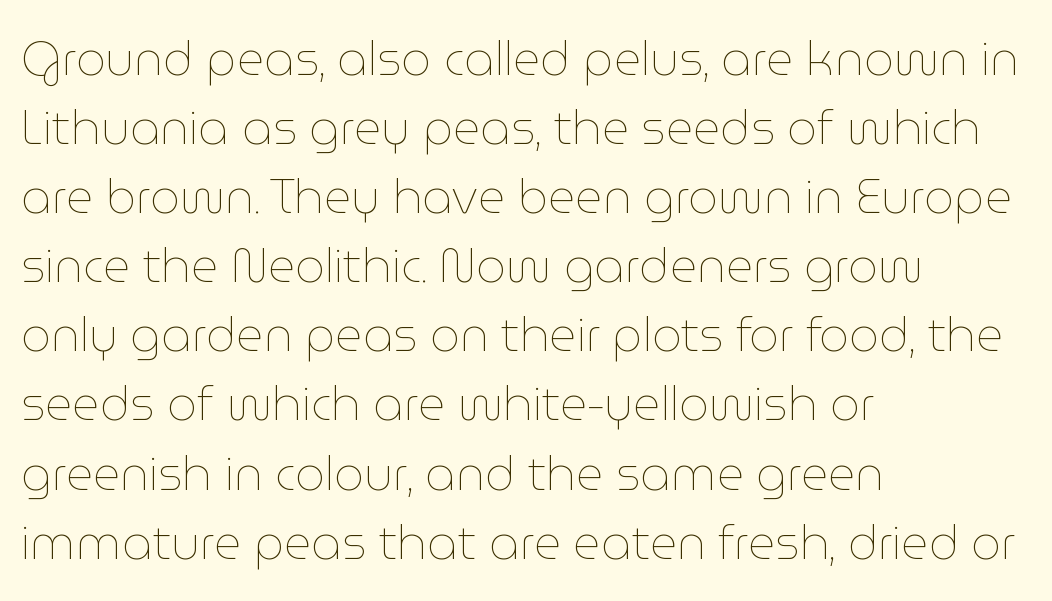
The image shows 47 px thin type, upright; set left-aligned, normal line spacing (1.47x), normal letter spacing, not underlined; low stroke contrast and a medium x-height.
